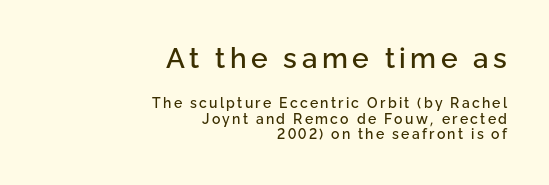
The image shows 28 px sans-serif type, upright; set right-aligned, tight line spacing (1.1x), not underlined; the first (top) block is 2.0x larger; low stroke contrast and a medium x-height.
